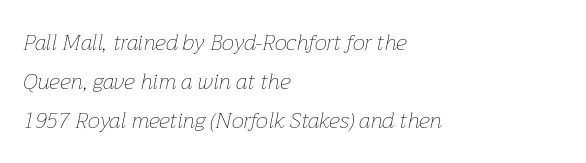
{"italic": "yes", "lean": "right", "slant_degrees": 12, "bold": "no", "underline": "no", "align": "left", "line_spacing_ratio": 1.77, "letter_spacing": "normal", "letter_spacing_em": 0.0, "glyph_px": 22}
